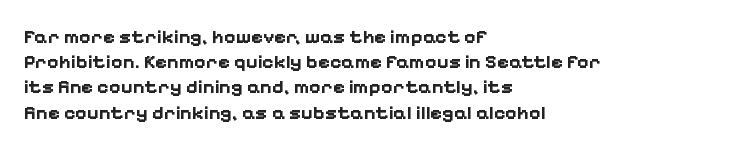
Q: Is the text bold? A: Yes.
Q: Is the text italic (slanted)? A: No, it is upright.
Q: Is the text underlined? A: No.
Q: How is the paragraph aligned? A: Left-aligned.
Q: Is the spacing between letters normal or unusually wide? A: Normal.
Q: Is the spacing between lines tight, normal or loose? A: Normal.
